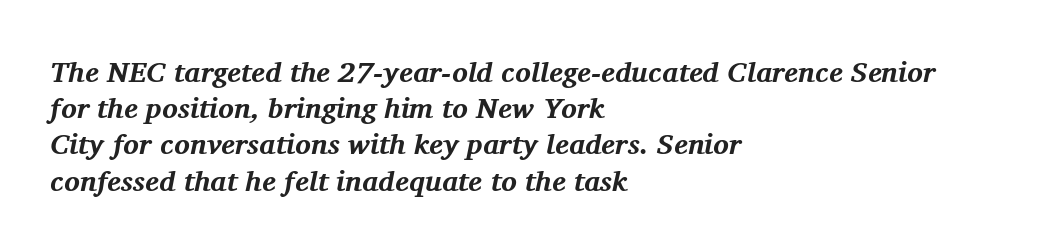
Q: Is the text bold? A: Yes.
Q: Is the text italic (slanted)? A: Yes, it leans right by about 11 degrees.
Q: Is the typeface a serif or a sans-serif typeface? A: Serif.
Q: Is the text underlined? A: No.
Q: How is the paragraph aligned? A: Left-aligned.
Q: Is the spacing between letters normal or unusually wide? A: Normal.
Q: Is the spacing between lines tight, normal or loose? A: Normal.
Q: Width (condensed, normal, or wide)? A: Normal.
Q: Stroke contrast? A: Medium.
Q: x-height? A: Medium.
Q: Monospaced? A: No.
